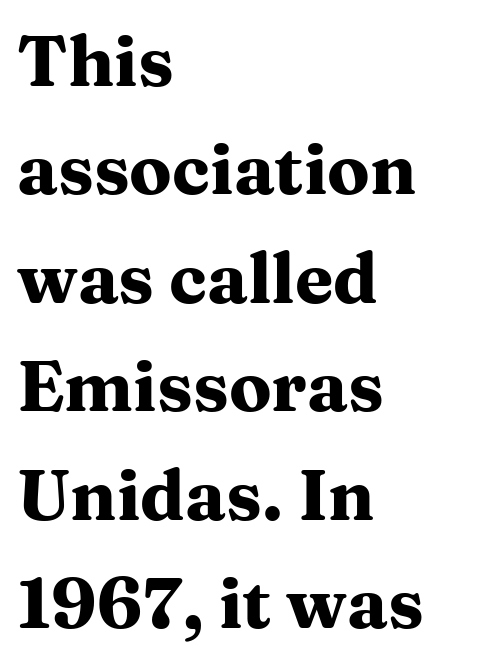
The image shows 70 px heavy, wide serif type, upright; set left-aligned, normal line spacing (1.55x), normal letter spacing, not underlined; medium stroke contrast and a medium x-height.
